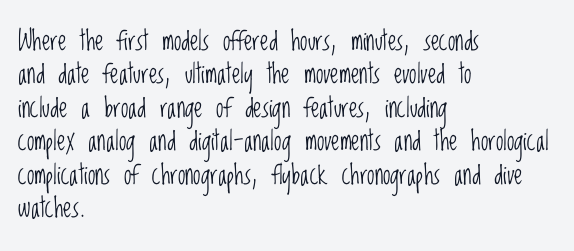
No letter is thick-stroked: the sample isn't bold. This rendering leaves character spacing at its baseline value. A bare baseline throughout the passage. Line beginnings align vertically; line endings do not. This sample uses an upright cut, with every glyph sitting square on the baseline.
